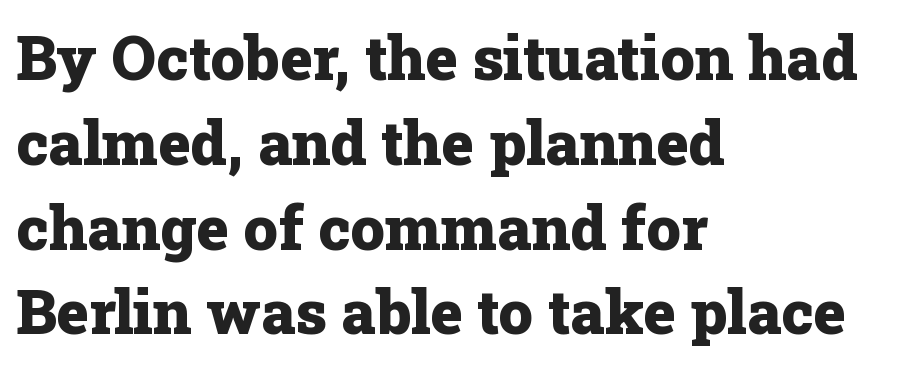
Where is the straight margin? On the left. Compared with typical paragraphs, the rows here are spaced about the same. Tracking here is standard; glyphs follow each other at the usual distance. The passage shown is typed in a proportional face where columns would drift. Is there any slant? The stems are plumb. The zone under the glyphs is completely vacant.
